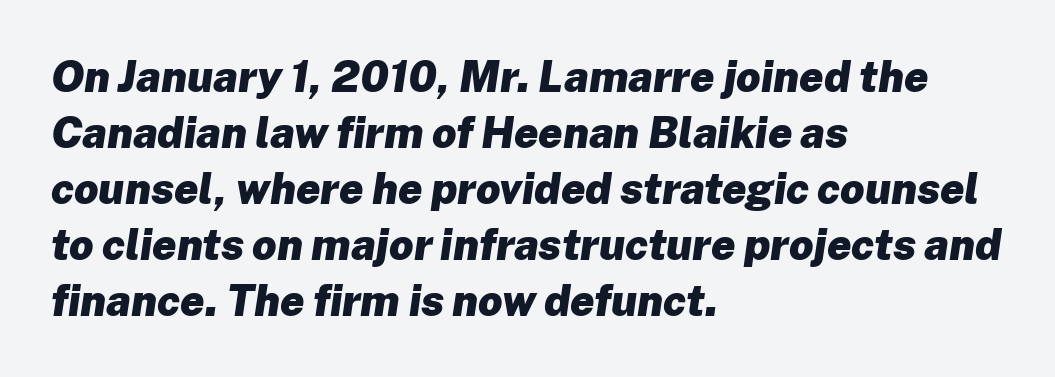
Leading: standard. Spacing between characters is what you'd get straight out of the box. What weight is shown? A full bold with thick strokes. Emphasis-style slanted type is in use. Honestly, there is no underline to notice here at all. A typesetter would call this proportional, since set widths differ per character.
